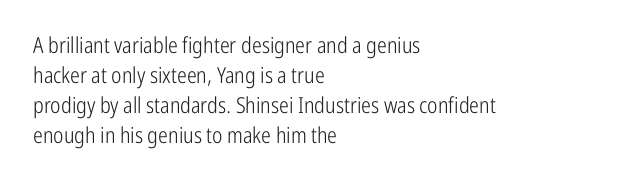
The image shows 22 px text type, upright; set left-aligned, normal line spacing (1.36x), normal letter spacing, not underlined.
